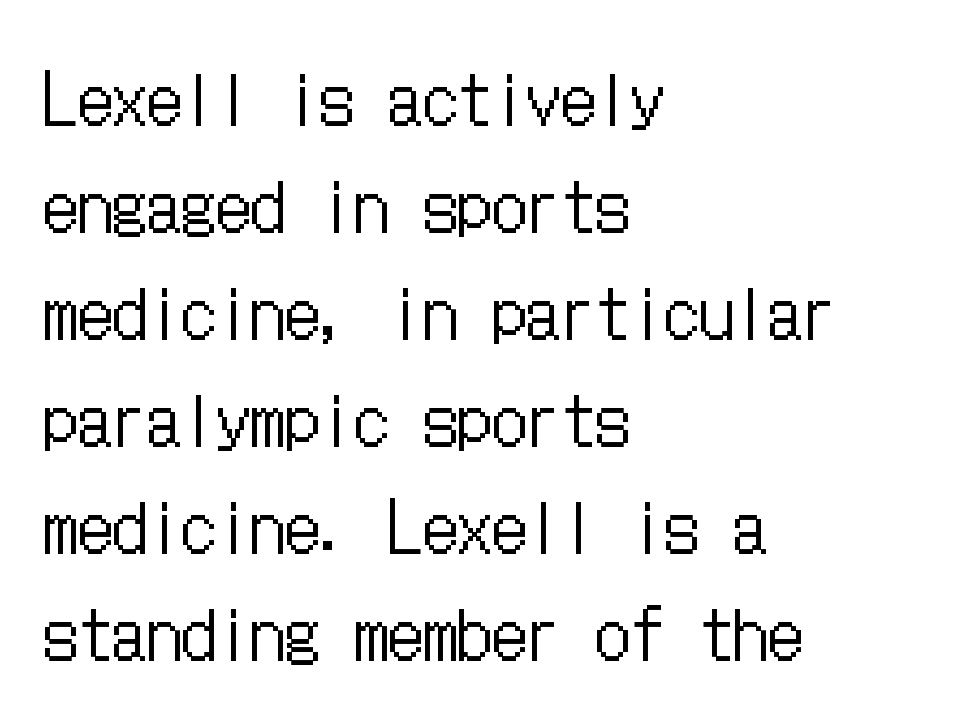
Q: Is the text bold? A: No.
Q: Is the text italic (slanted)? A: No, it is upright.
Q: Is the text underlined? A: No.
Q: How is the paragraph aligned? A: Left-aligned.
Q: Is the spacing between letters normal or unusually wide? A: Normal.
Q: Is the spacing between lines tight, normal or loose? A: Normal.
Q: Width (condensed, normal, or wide)? A: Condensed.
Q: Stroke contrast? A: Low.
Q: x-height? A: Medium.
